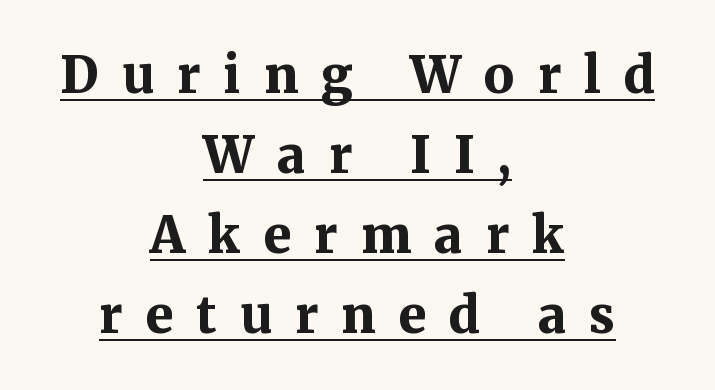
Q: Is the text bold? A: Yes.
Q: Is the text italic (slanted)? A: No, it is upright.
Q: Is the typeface a serif or a sans-serif typeface? A: Serif.
Q: Is the text underlined? A: Yes.
Q: How is the paragraph aligned? A: Centered.
Q: Is the spacing between letters normal or unusually wide? A: Unusually wide.
Q: Is the spacing between lines tight, normal or loose? A: Normal.
Q: Width (condensed, normal, or wide)? A: Normal.
Q: Stroke contrast? A: Medium.
Q: x-height? A: Medium.
Q: Monospaced? A: No.
